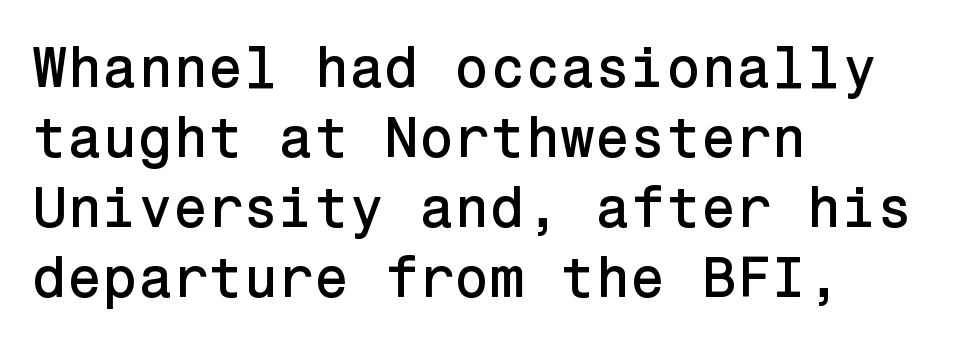
Q: Is the text italic (slanted)? A: No, it is upright.
Q: Is the typeface a serif or a sans-serif typeface? A: Sans-serif.
Q: Is the text underlined? A: No.
Q: How is the paragraph aligned? A: Left-aligned.
Q: Is the spacing between letters normal or unusually wide? A: Normal.
Q: Width (condensed, normal, or wide)? A: Normal.
Q: Stroke contrast? A: Low.
Q: x-height? A: Medium.
